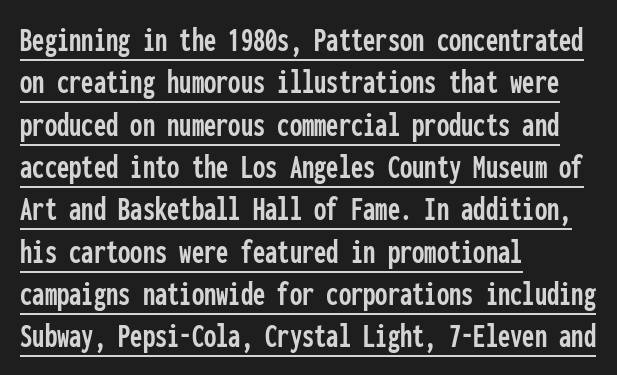
Each letter's strokes conclude bluntly, with no projecting serifs. Letter spacing: default. The passage shown is typed in a monospace face where columns stay perfectly aligned. The lettering holds an erect, upright posture throughout. These lines stack with their left ends in a neat column. Each line of the rendering has a horizontal stroke beneath the glyphs.
